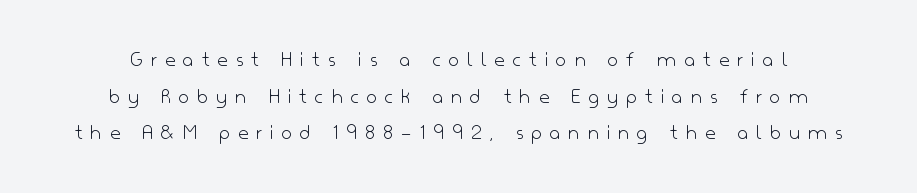
The image shows 23 px text type, upright; set normal line spacing (1.59x), unusually wide letter spacing (+0.35 em), not underlined.
